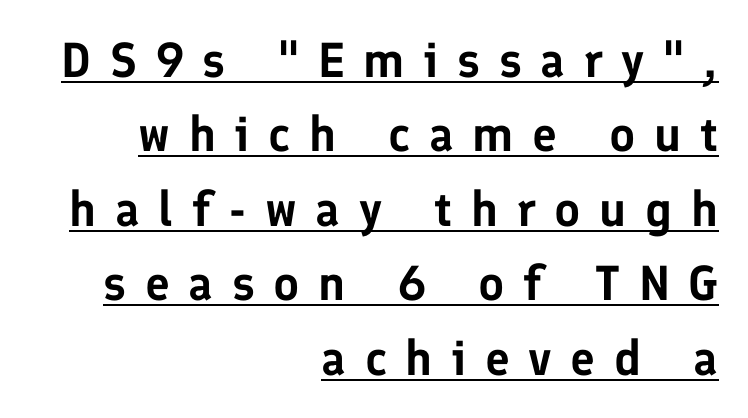
The glyphs are accompanied by a horizontal stroke just below them. In CSS terms this would be text-align: right. One glance says typical: line gaps are just what's usual. These lines were composed using upright roman letters.
